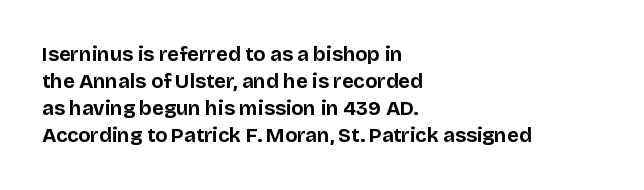
The font's upright variant was chosen for this text. Notice how the passage keeps a crisp vertical edge on the left only. Honestly, the row spacing looks completely unremarkable. Bare-footed words on every line.
